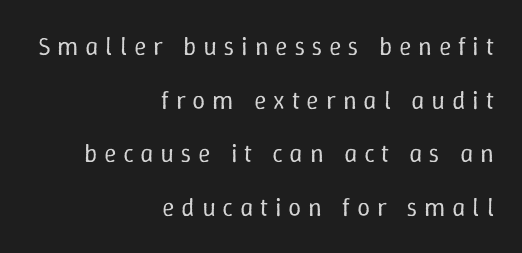
The image shows 26 px text type, upright; set right-aligned, loose line spacing (2.06x), unusually wide letter spacing (+0.26 em), not underlined.
